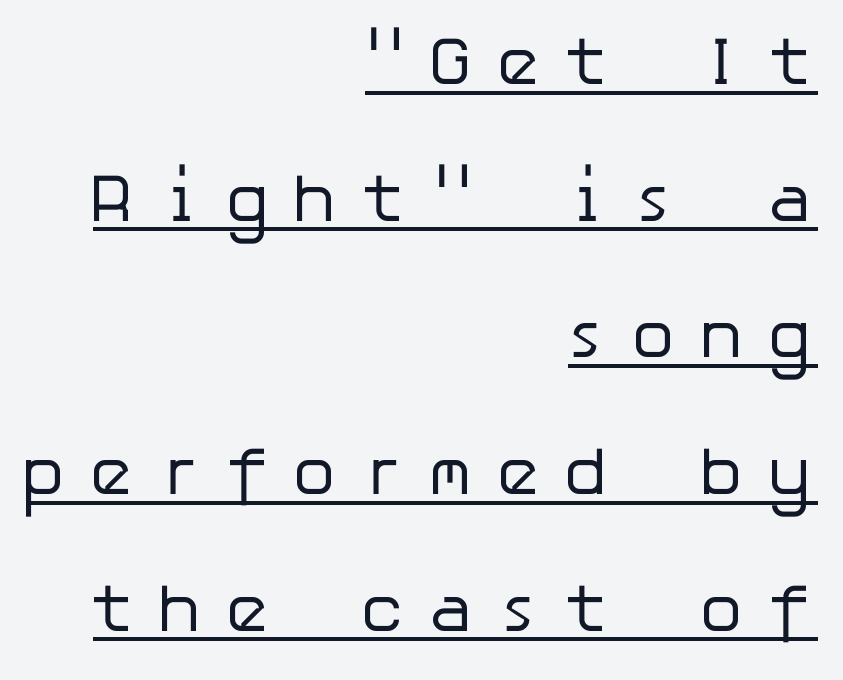
Q: Is the text bold? A: No.
Q: Is the text italic (slanted)? A: No, it is upright.
Q: Is the typeface a serif or a sans-serif typeface? A: Sans-serif.
Q: Is the text underlined? A: Yes.
Q: How is the paragraph aligned? A: Right-aligned.
Q: Is the spacing between letters normal or unusually wide? A: Unusually wide.
Q: Is the spacing between lines tight, normal or loose? A: Loose.
Q: Width (condensed, normal, or wide)? A: Normal.
Q: Stroke contrast? A: Low.
Q: x-height? A: Medium.
